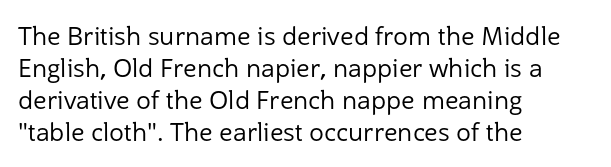
Glance below the letters and you will spot only blank space. The weight tops out at a normal text grade. Teacher's note: observe the even left margin — that is flush-left alignment. Interline gaps are of average width in this sample. In terms of posture, this sample is upright.
